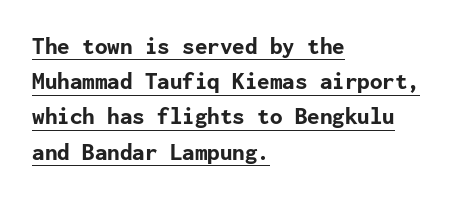
{"italic": "no", "bold": "yes", "underline": "yes", "align": "left", "line_spacing": "normal", "line_spacing_ratio": 1.41, "letter_spacing": "normal", "letter_spacing_em": 0.0, "glyph_px": 25}
